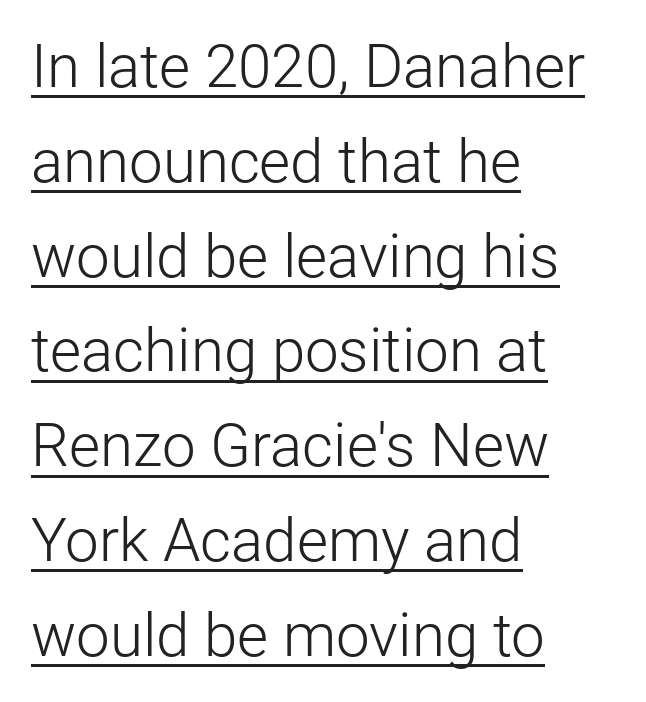
The passage shown is typeset with a sans-serif family. The lines in this sample share a left origin and differ only in where they stop. Summary of vertical rhythm: regular, with standard interline spacing. Character widths vary here, with narrow letters taking less room than wide ones. On a weight scale, this lands at 450 or below.
